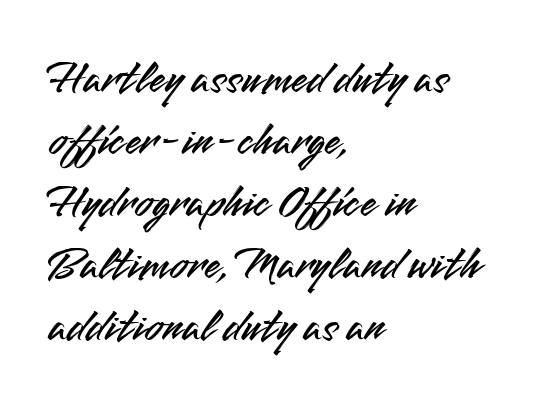
Q: Is the text italic (slanted)? A: Yes.
Q: Is the typeface a serif or a sans-serif typeface? A: Sans-serif.
Q: Is the text underlined? A: No.
Q: How is the paragraph aligned? A: Left-aligned.
Q: Is the spacing between letters normal or unusually wide? A: Normal.
Q: Is the spacing between lines tight, normal or loose? A: Normal.
Q: Width (condensed, normal, or wide)? A: Normal.
Q: Stroke contrast? A: Medium.
Q: x-height? A: Small.
Q: Monospaced? A: No.
